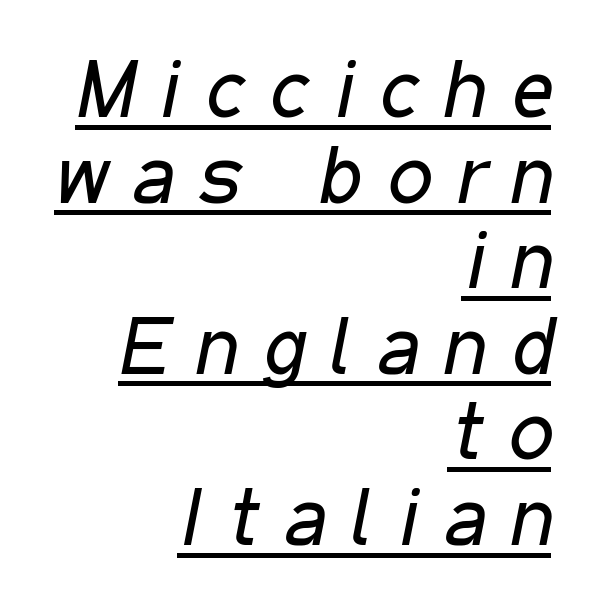
The image shows 80 px regular-weight, condensed type, italic (leaning right); set right-aligned, tight line spacing (1.07x), unusually wide letter spacing (+0.32 em), underlined; low stroke contrast and a medium x-height.
